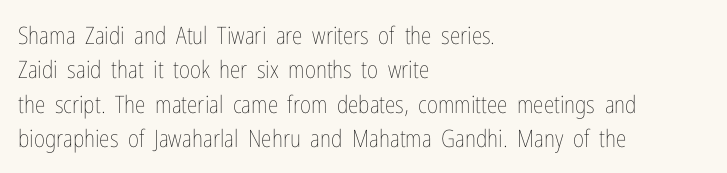
{"italic": "no", "bold": "no", "underline": "no", "align": "left", "line_spacing": "normal", "line_spacing_ratio": 1.43, "letter_spacing": "normal", "letter_spacing_em": 0.0, "glyph_px": 24}
